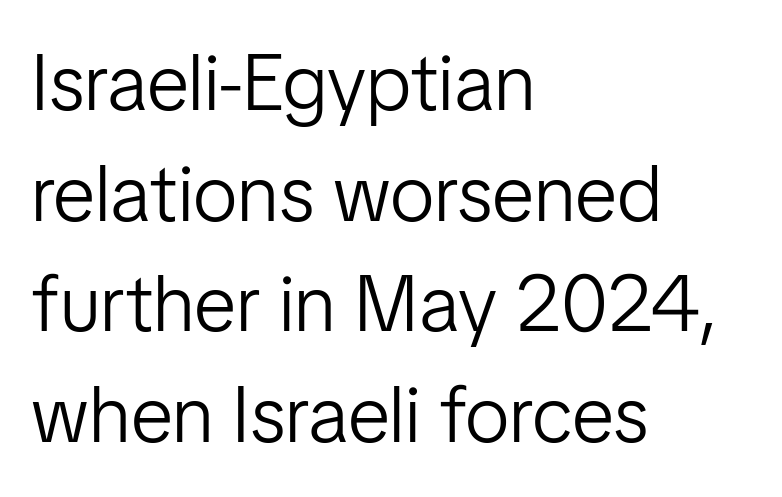
{"serif": "no", "italic": "no", "bold": "no", "weight": "light", "width": "normal", "stroke_contrast": "low", "x_height": "medium", "monospaced": "no", "underline": "no", "align": "left", "line_spacing": "normal", "line_spacing_ratio": 1.4, "letter_spacing": "normal", "letter_spacing_em": 0.0, "glyph_px": 79}
